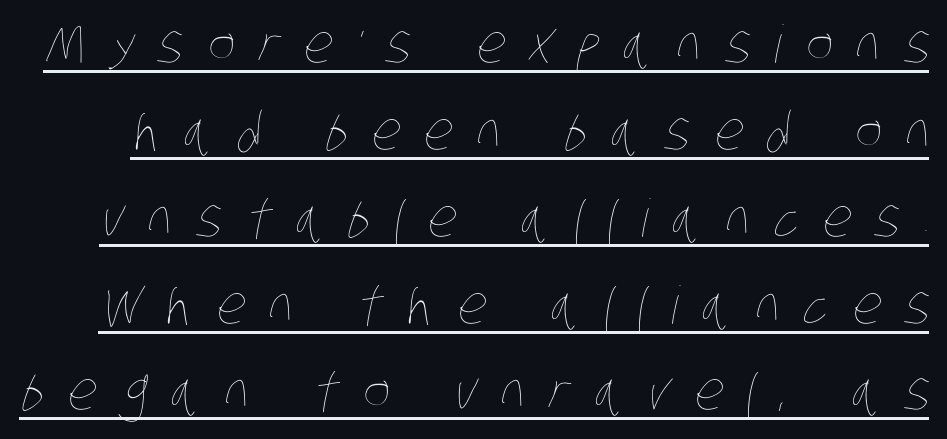
Q: Is the text bold? A: No.
Q: Is the text underlined? A: Yes.
Q: Is the spacing between letters normal or unusually wide? A: Unusually wide.
Q: Is the spacing between lines tight, normal or loose? A: Normal.
Q: Width (condensed, normal, or wide)? A: Condensed.
Q: Stroke contrast? A: Low.
Q: x-height? A: Large.
Q: Monospaced? A: No.
